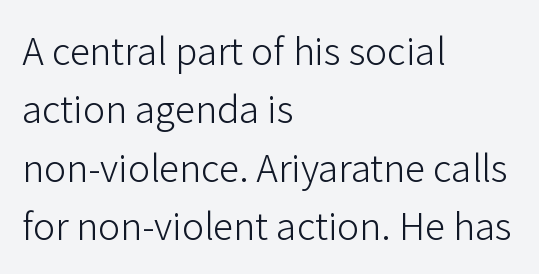
The image shows 37 px light sans-serif type, upright; set left-aligned, normal line spacing (1.58x), normal letter spacing, not underlined; low stroke contrast and a medium x-height.
